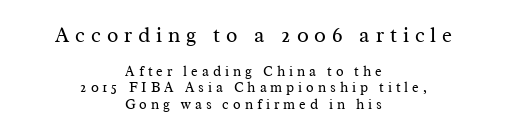
Q: Is the text bold? A: No.
Q: Is the text italic (slanted)? A: No, it is upright.
Q: Is the text underlined? A: No.
Q: How is the paragraph aligned? A: Centered.
Q: Is the spacing between letters normal or unusually wide? A: Unusually wide.
Q: Which block of text is set in a larger size, the first (top) or the second (bottom)? A: The first (top) one.
